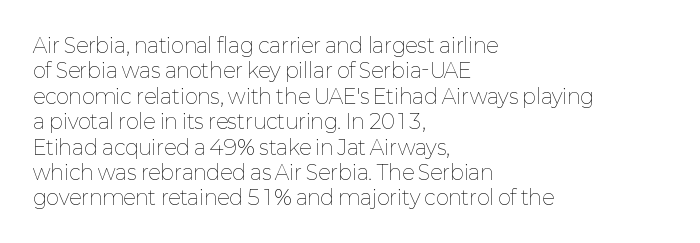
{"italic": "no", "bold": "no", "underline": "no", "align": "left", "line_spacing": "normal", "line_spacing_ratio": 1.27, "letter_spacing": "normal", "letter_spacing_em": 0.0, "glyph_px": 20}
